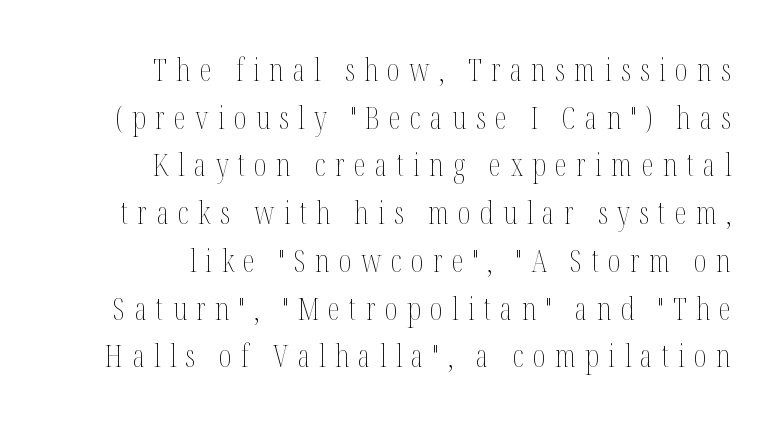
Q: Is the text bold? A: No.
Q: Is the text italic (slanted)? A: No, it is upright.
Q: Is the text underlined? A: No.
Q: How is the paragraph aligned? A: Right-aligned.
Q: Is the spacing between letters normal or unusually wide? A: Unusually wide.
Q: Is the spacing between lines tight, normal or loose? A: Normal.
Q: Width (condensed, normal, or wide)? A: Condensed.
Q: Stroke contrast? A: Medium.
Q: x-height? A: Medium.
Q: Monospaced? A: No.
